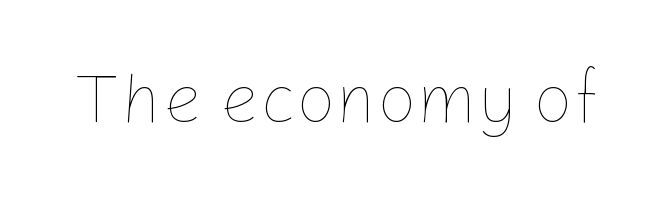
Look at the tracking — it's just the regular setting, nothing added. The letters advance in unequal steps, a hallmark of proportional type. Any mark beneath the type? The region is blank. This is not heavy type; no bold has been used. The lettering stays uniformly vertical, giving the passage a roman look.
